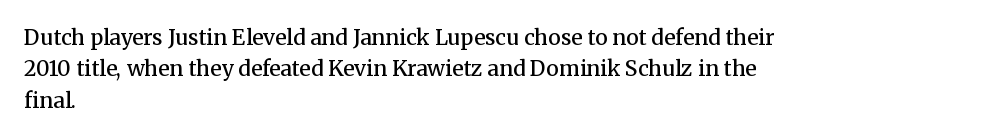
The image shows 21 px text type, upright; set left-aligned, normal line spacing (1.5x), normal letter spacing, not underlined.
